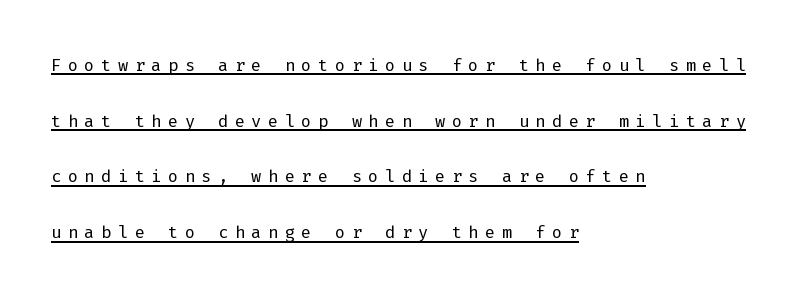
{"italic": "no", "bold": "no", "underline": "yes", "align": "left", "line_spacing": "loose", "line_spacing_ratio": 2.32, "letter_spacing": "wide", "letter_spacing_em": 0.27, "glyph_px": 24}
